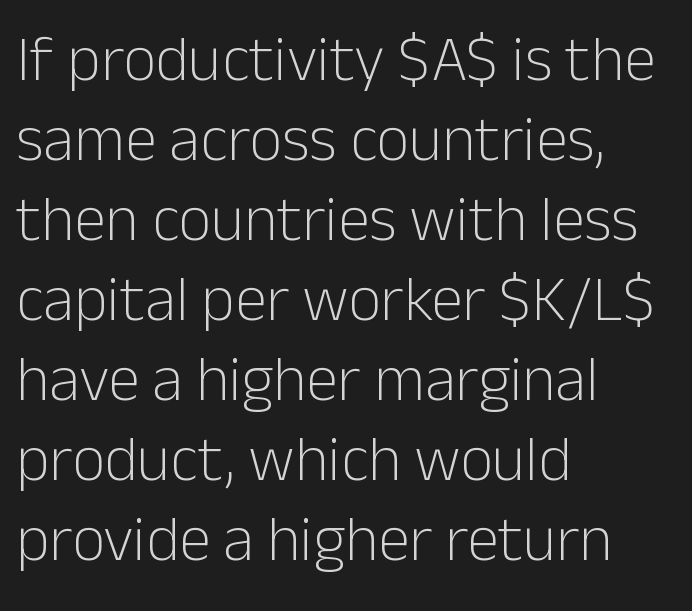
Q: Is the text bold? A: No.
Q: Is the text italic (slanted)? A: No, it is upright.
Q: Is the typeface a serif or a sans-serif typeface? A: Sans-serif.
Q: Is the text underlined? A: No.
Q: How is the paragraph aligned? A: Left-aligned.
Q: Is the spacing between letters normal or unusually wide? A: Normal.
Q: Is the spacing between lines tight, normal or loose? A: Normal.
Q: Width (condensed, normal, or wide)? A: Normal.
Q: Stroke contrast? A: Low.
Q: x-height? A: Medium.
Q: Monospaced? A: No.
